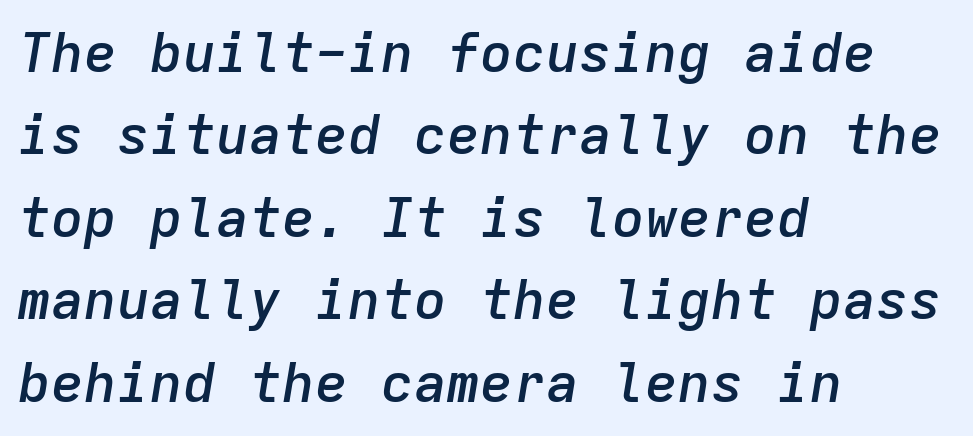
{"italic": "yes", "lean": "right", "slant_degrees": 9, "bold": "semi", "weight": "semibold", "width": "normal", "stroke_contrast": "low", "x_height": "medium", "monospaced": "yes", "underline": "no", "align": "left", "line_spacing": "normal", "line_spacing_ratio": 1.5, "letter_spacing": "normal", "letter_spacing_em": 0.0, "glyph_px": 55}
